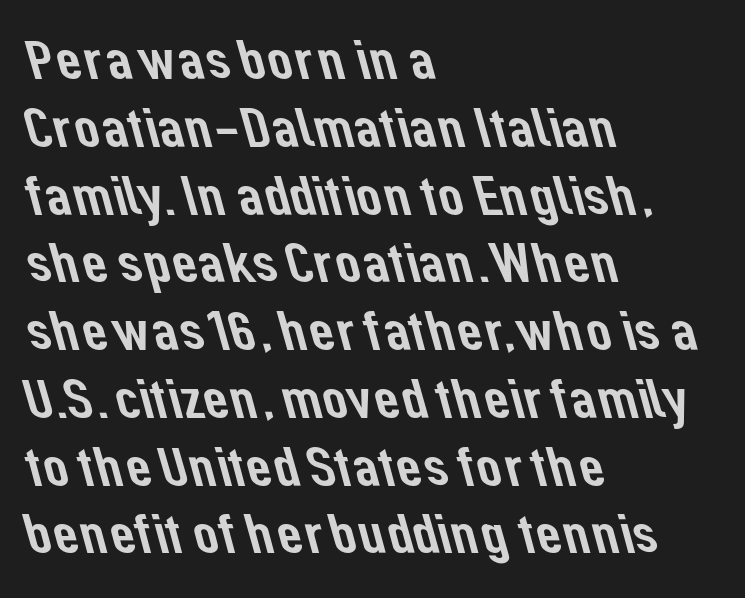
{"serif": "no", "width": "normal", "stroke_contrast": "low", "x_height": "medium", "monospaced": "no", "underline": "no", "align": "left", "line_spacing_ratio": 1.21, "letter_spacing": "normal", "letter_spacing_em": 0.0, "glyph_px": 56}
